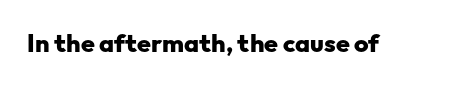
Q: Is the text bold? A: Yes.
Q: Is the text italic (slanted)? A: No, it is upright.
Q: Is the text underlined? A: No.
Q: Is the spacing between letters normal or unusually wide? A: Normal.
